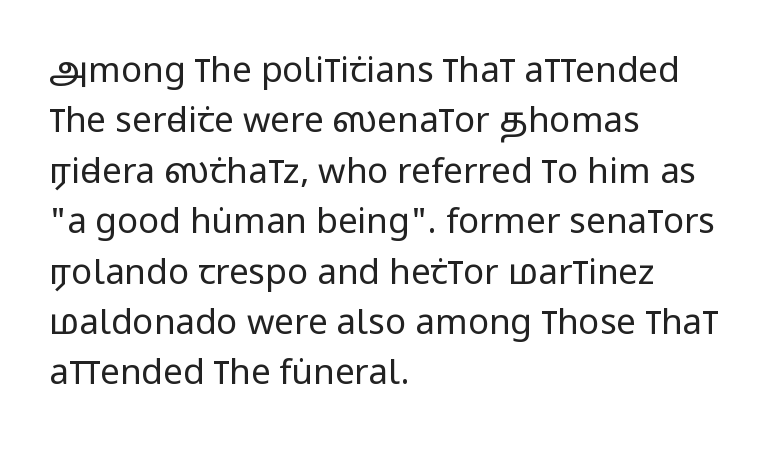
A typesetter would label this face a sans. The face looks like a standard text weight, possibly lighter. The rows are spaced the way most documents space them. Honestly, there is no underline to notice here at all. Here the designer chose a conventional face with non-uniform glyph widths.
